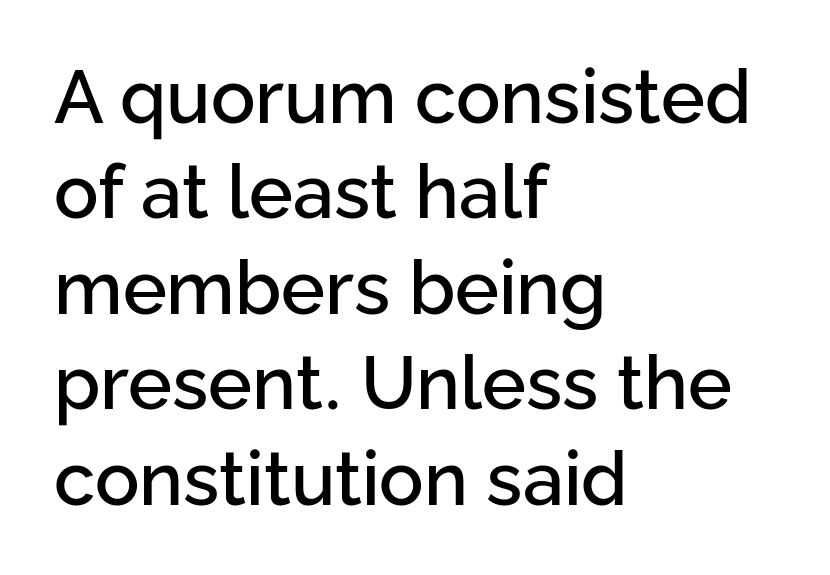
The image shows 74 px sans-serif type, upright; set left-aligned, normal line spacing (1.29x), normal letter spacing, not underlined; low stroke contrast and a medium x-height.
